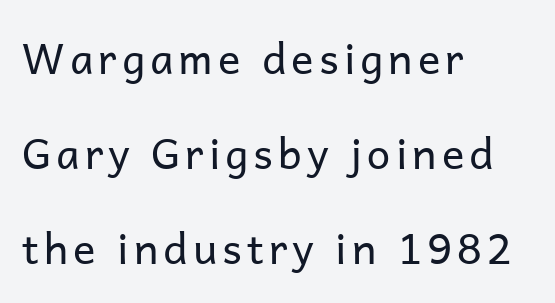
The image shows 42 px regular-weight sans-serif type, upright; set left-aligned, loose line spacing (2.26x), not underlined; low stroke contrast and a medium x-height.
